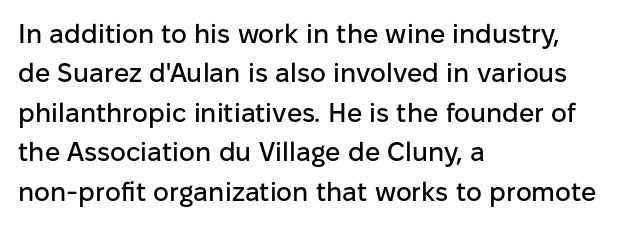
Q: Is the text italic (slanted)? A: No, it is upright.
Q: Is the text underlined? A: No.
Q: How is the paragraph aligned? A: Left-aligned.
Q: Is the spacing between letters normal or unusually wide? A: Normal.
Q: Is the spacing between lines tight, normal or loose? A: Normal.
